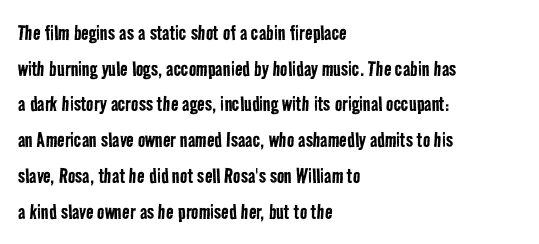
The image shows 25 px text type; set left-aligned, normal line spacing (1.43x), normal letter spacing, not underlined.
